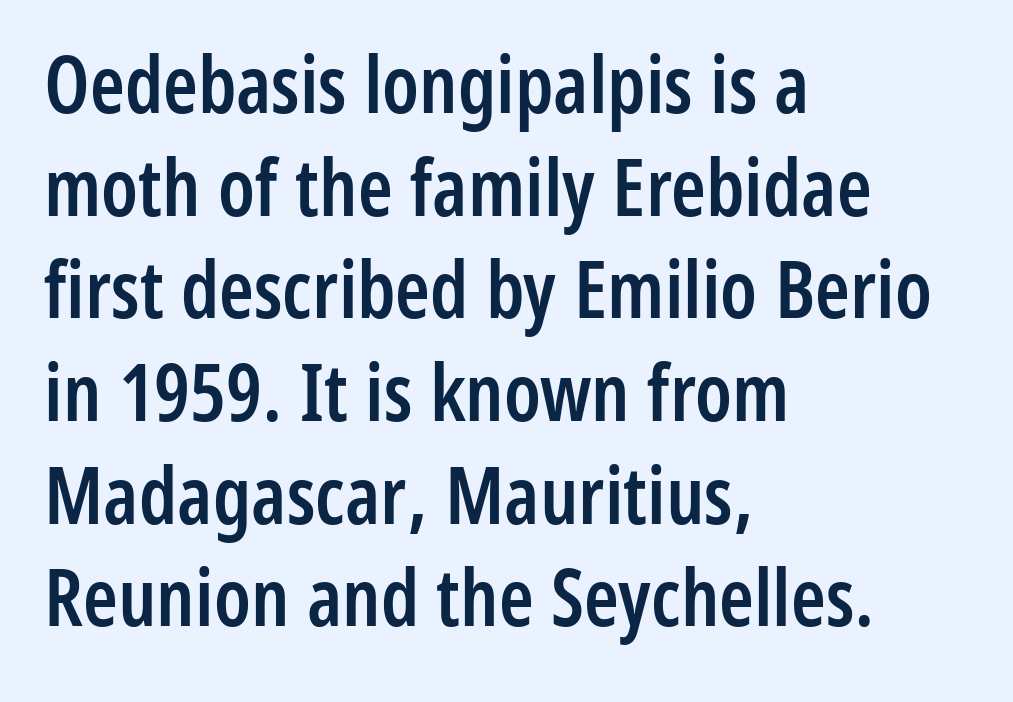
{"serif": "no", "italic": "no", "bold": "semi", "weight": "semibold", "width": "condensed", "stroke_contrast": "low", "x_height": "medium", "monospaced": "no", "underline": "no", "align": "left", "line_spacing": "normal", "line_spacing_ratio": 1.3, "letter_spacing": "normal", "letter_spacing_em": 0.0, "glyph_px": 79}
